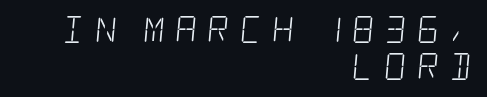
Caption: expanded tracking, letters set apart. Line spacing here is normal. Counters stay open thanks to moderate or lighter strokes. The compositor pushed each line to the right boundary. Beneath every word, the page is bare.
